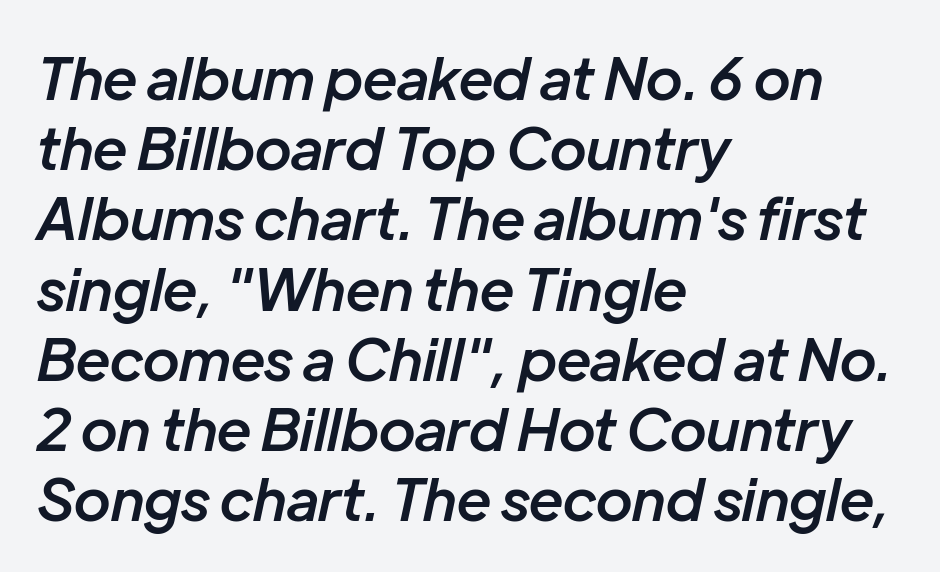
Reading down the block, your eye returns to a fixed left position each line. The type is set solid horizontally, with unmodified tracking. Think of a printed novel: that variable character pitch is what you see here. Compared with an ordinary text face, these strokes are moderately heavier — a semibold.
